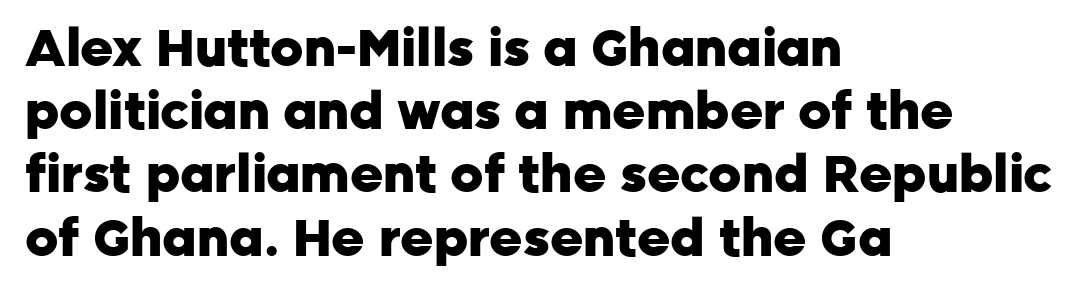
{"serif": "no", "italic": "no", "bold": "yes", "weight": "heavy", "width": "normal", "stroke_contrast": "low", "x_height": "medium", "monospaced": "no", "underline": "no", "align": "left", "line_spacing_ratio": 1.24, "letter_spacing": "normal", "letter_spacing_em": 0.0, "glyph_px": 51}
